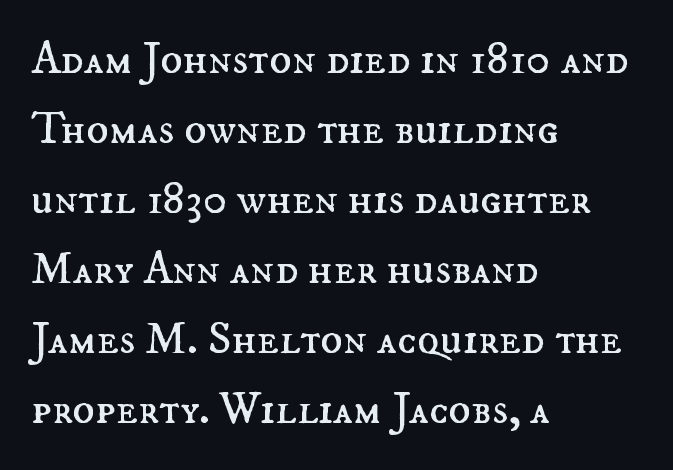
The image shows 46 px regular-weight type, upright; set left-aligned, normal line spacing (1.52x), normal letter spacing, not underlined; medium stroke contrast and a small x-height.
